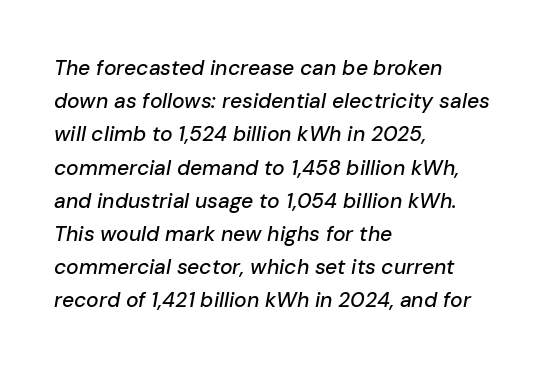
There's an unmistakable incline to the writing here. The strip under each line holds only bare page. One glance says typical: line gaps are just what's usual. Nothing unusual about the tracking: characters are spaced as the font intends. A classic flush-left, rag-right setting is used for this passage.
